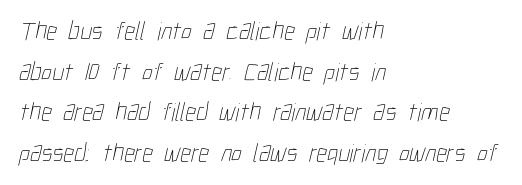
{"bold": "no", "underline": "no", "align": "left", "line_spacing": "normal", "line_spacing_ratio": 1.56, "letter_spacing": "normal", "letter_spacing_em": 0.0, "glyph_px": 26}
